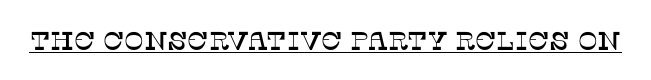
Q: Is the text italic (slanted)? A: No, it is upright.
Q: Is the text underlined? A: Yes.
Q: Is the spacing between letters normal or unusually wide? A: Normal.
